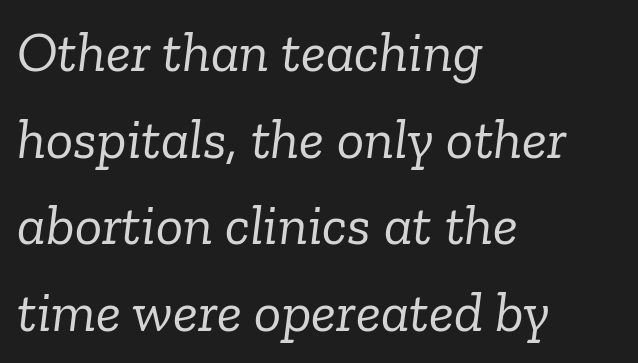
The image shows 57 px light serif type, italic (leaning right); set left-aligned, normal line spacing (1.52x), normal letter spacing, not underlined; low stroke contrast and a medium x-height.
